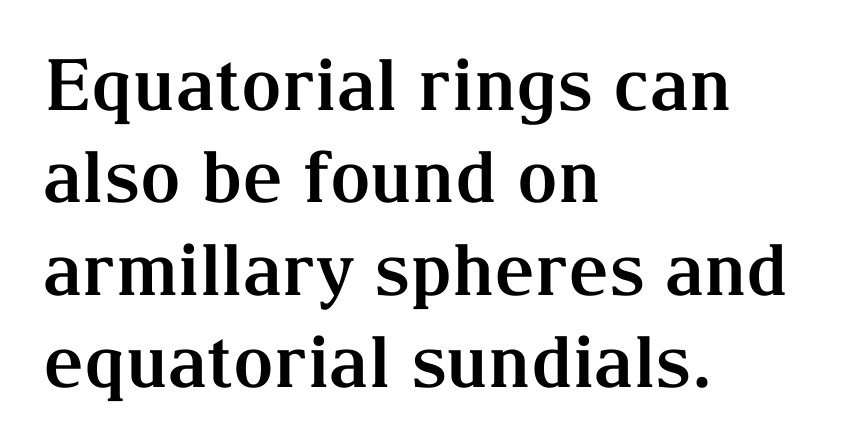
{"serif": "yes", "italic": "no", "bold": "yes", "weight": "bold", "width": "normal", "stroke_contrast": "medium", "x_height": "medium", "monospaced": "no", "underline": "no", "align": "left", "line_spacing": "normal", "line_spacing_ratio": 1.3, "letter_spacing": "normal", "letter_spacing_em": 0.0, "glyph_px": 71}
